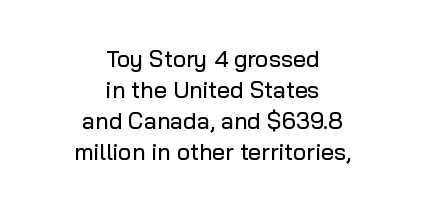
{"italic": "no", "underline": "no", "align": "center", "line_spacing": "normal", "line_spacing_ratio": 1.35, "letter_spacing": "normal", "letter_spacing_em": 0.0, "glyph_px": 23}
